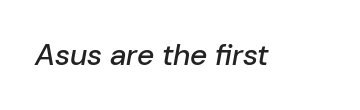
The image shows 30 px text type, italic (leaning right); set normal letter spacing, not underlined; low stroke contrast and a medium x-height.
